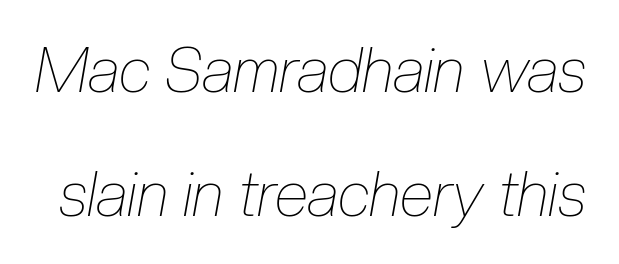
The image shows 62 px thin, condensed type, italic (leaning right); set loose line spacing (2.0x), normal letter spacing, not underlined; low stroke contrast and a medium x-height.
